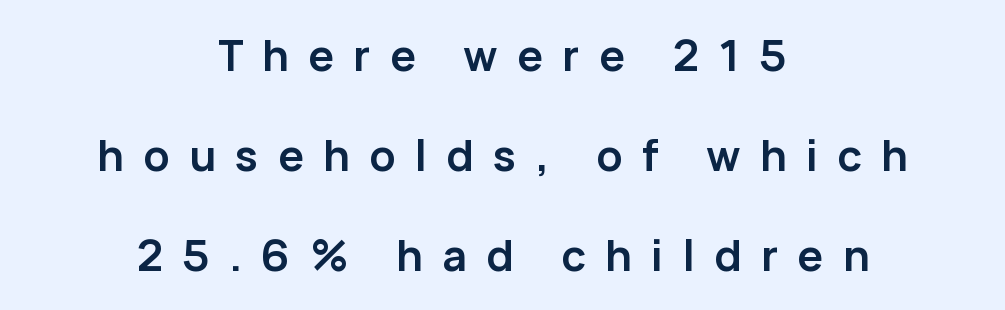
The image shows 43 px semibold sans-serif type, upright; set centered, loose line spacing (2.33x), unusually wide letter spacing (+0.45 em), not underlined; low stroke contrast and a medium x-height.
